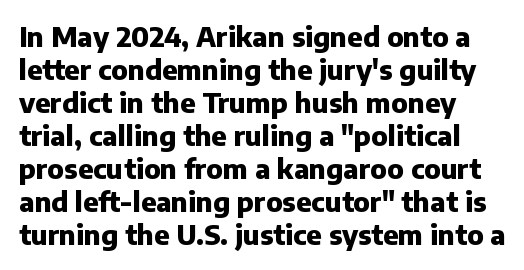
Words float on clear page, feet unadorned. Does the lettering tilt? It doesn't — this is upright. Visually the block forms a straight wall on the left and a jagged coastline on the right. These words are printed bold, with thick strokes throughout. Characters follow at the spacing the type designer built in.
